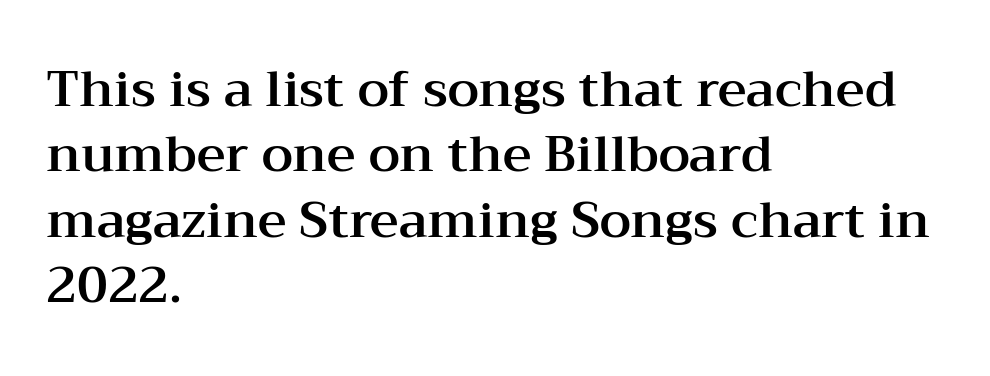
The image shows 50 px wide serif type, upright; set left-aligned, normal line spacing (1.31x), normal letter spacing, not underlined; medium stroke contrast and a medium x-height.
